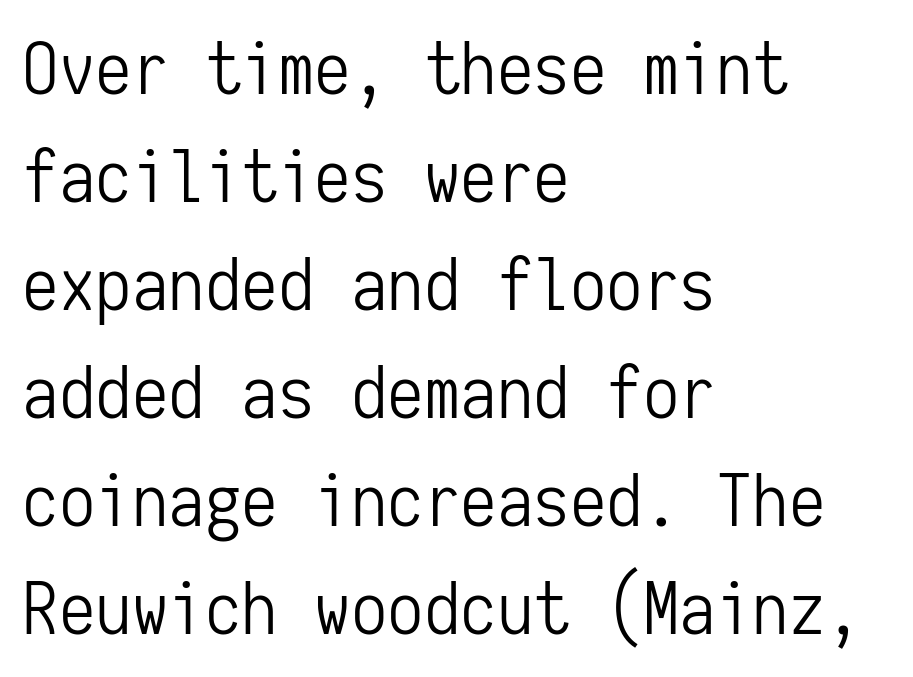
The font's upright variant was chosen for this text. Counters stay open thanks to moderate or lighter strokes. Here the designer chose a console-style face with uniform glyph widths. Leading: standard. Glance below the letters and you will spot only blank space. The setting favours the left margin, as ordinary paragraphs usually do.
